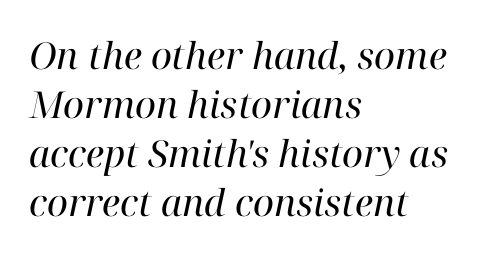
The face used here is proportionally spaced, like ordinary book or web type. The text was rendered using a seriffed face with decorative stroke endings. On a weight scale, this lands at 450 or below. One-word summary of the alignment: left. This sample uses an oblique cut, with every glyph tilted off the vertical. Descenders hang freely into open space.
